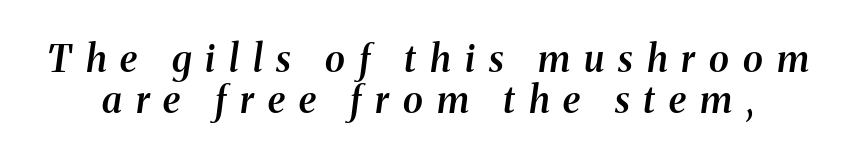
The image shows 37 px semibold serif type, italic (leaning right); set tight line spacing (1.12x), unusually wide letter spacing (+0.38 em), not underlined; medium stroke contrast and a medium x-height.
